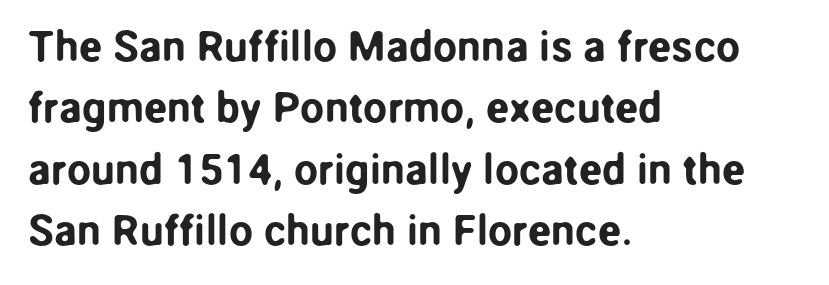
The image shows 43 px sans-serif type, upright; set left-aligned, normal line spacing (1.43x), normal letter spacing, not underlined; low stroke contrast and a medium x-height.
